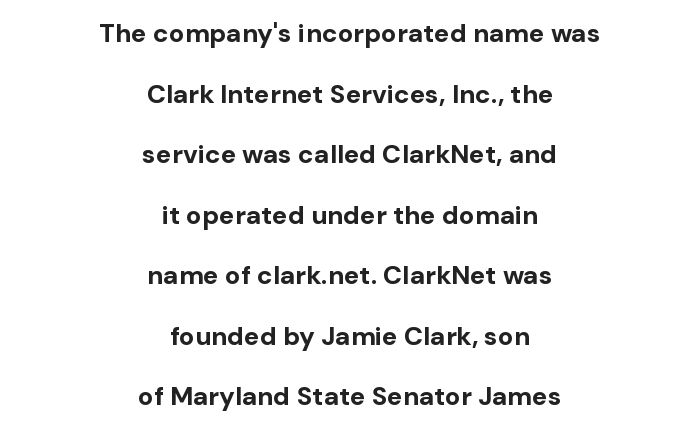
Q: Is the text bold? A: Yes.
Q: Is the text italic (slanted)? A: No, it is upright.
Q: Is the text underlined? A: No.
Q: How is the paragraph aligned? A: Centered.
Q: Is the spacing between letters normal or unusually wide? A: Normal.
Q: Is the spacing between lines tight, normal or loose? A: Loose.
